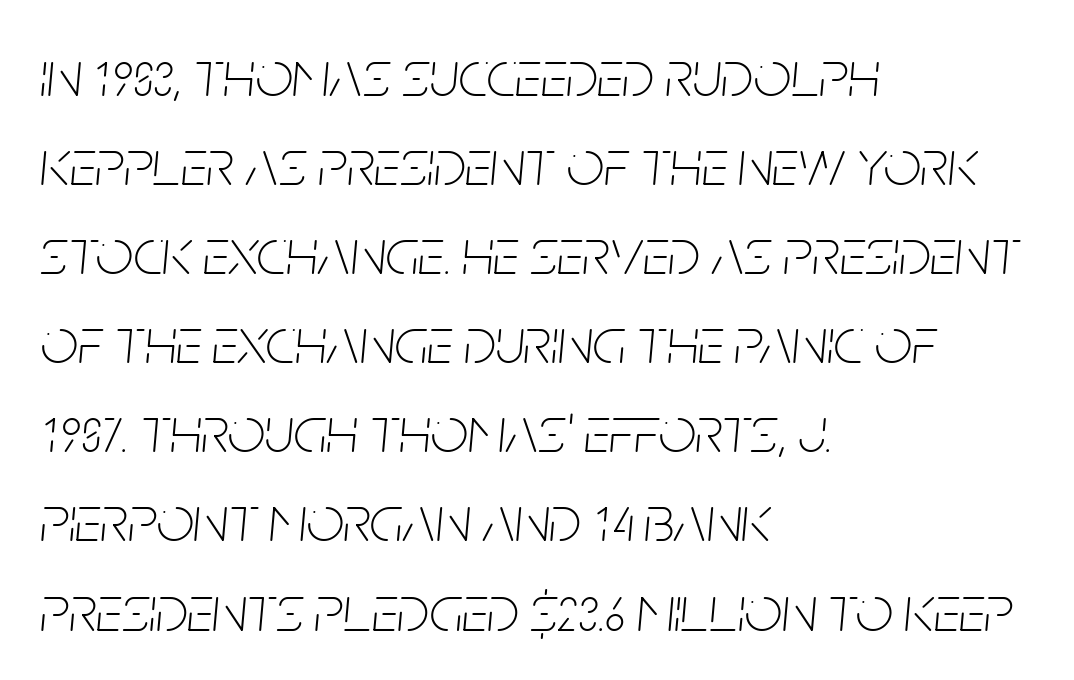
Q: Is the text bold? A: No.
Q: Is the text italic (slanted)? A: Yes, it leans right by about 5 degrees.
Q: Is the text underlined? A: No.
Q: How is the paragraph aligned? A: Left-aligned.
Q: Is the spacing between letters normal or unusually wide? A: Normal.
Q: Is the spacing between lines tight, normal or loose? A: Normal.
Q: Width (condensed, normal, or wide)? A: Condensed.
Q: Stroke contrast? A: Low.
Q: x-height? A: Large.
Q: Monospaced? A: No.
